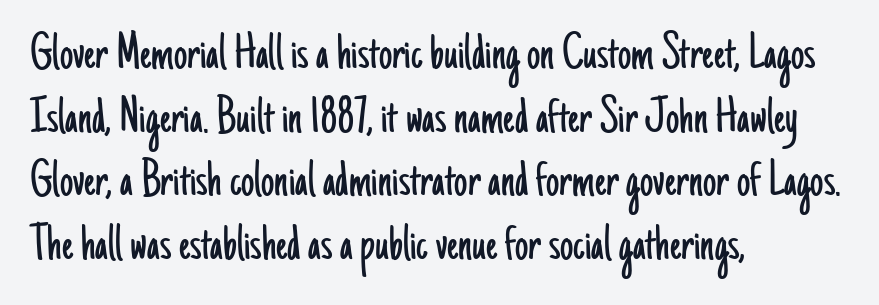
You could call the tracking neutral — neither tight nor loose. No letter is thick-stroked: the sample isn't bold. Clear beneath every line of the passage. Short and long lines alike share a common starting point at left.
